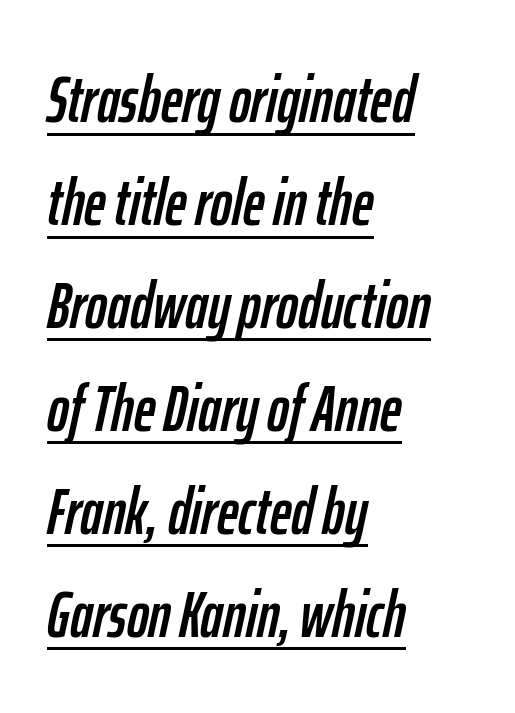
The image shows 66 px condensed type, italic (leaning right); set left-aligned, normal line spacing (1.56x), normal letter spacing, underlined; low stroke contrast and a medium x-height.
